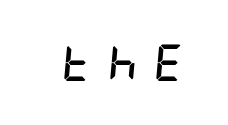
{"italic": "yes", "lean": "right", "slant_degrees": 5, "bold": "yes", "weight": "semibold", "width": "condensed", "stroke_contrast": "low", "x_height": "large", "underline": "no", "letter_spacing": "wide", "letter_spacing_em": 0.43, "glyph_px": 37}
